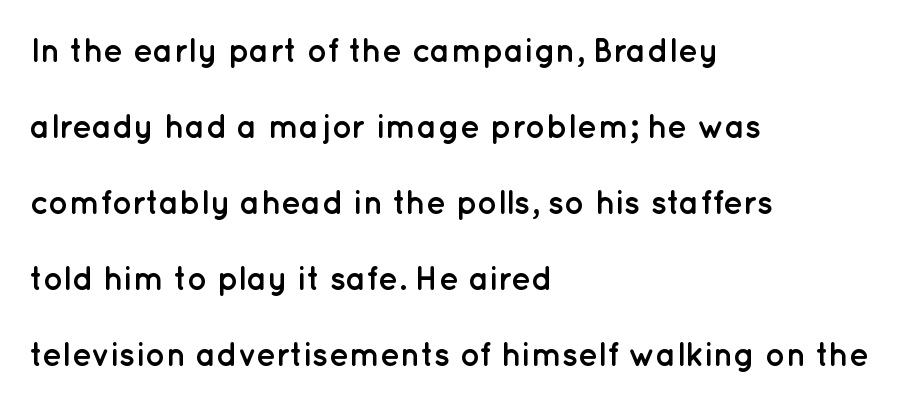
Q: Is the text bold? A: Yes.
Q: Is the text italic (slanted)? A: No, it is upright.
Q: Is the typeface a serif or a sans-serif typeface? A: Sans-serif.
Q: Is the text underlined? A: No.
Q: How is the paragraph aligned? A: Left-aligned.
Q: Is the spacing between letters normal or unusually wide? A: Normal.
Q: Is the spacing between lines tight, normal or loose? A: Loose.
Q: Width (condensed, normal, or wide)? A: Normal.
Q: Stroke contrast? A: Low.
Q: x-height? A: Medium.
Q: Monospaced? A: No.
